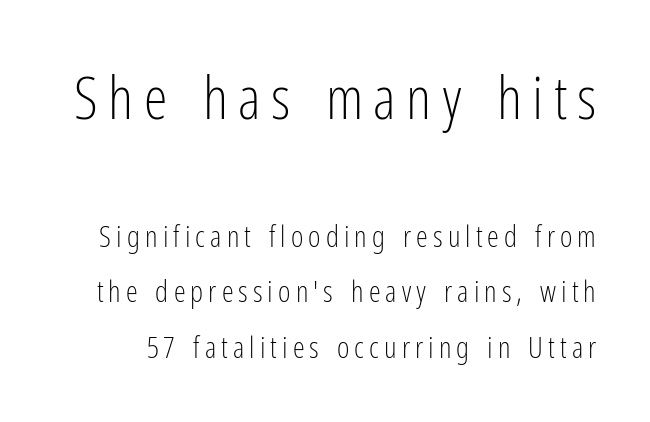
Q: Is the text bold? A: No.
Q: Is the text italic (slanted)? A: No, it is upright.
Q: Is the typeface a serif or a sans-serif typeface? A: Sans-serif.
Q: Is the text underlined? A: No.
Q: Which block of text is set in a larger size, the first (top) or the second (bottom)? A: The first (top) one.
Q: Width (condensed, normal, or wide)? A: Condensed.
Q: Stroke contrast? A: Low.
Q: x-height? A: Medium.
Q: Monospaced? A: No.
